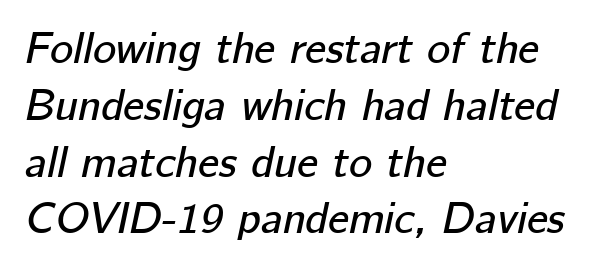
Does the copy run flush right? No — it runs flush left. The gaps between neighbouring characters are ordinary and unremarkable. The typography opts for an oblique posture over an upright one. The glyphs are unaccompanied by any horizontal stroke below them. Line spacing here is normal.
